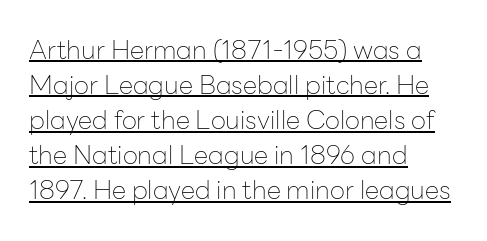
If you measured baseline to baseline, you'd find a middling distance. A continuous stroke trails under the words, as in a hyperlink. This rendering uses left alignment, leaving the right contour irregular. Posture: upright roman. This reads as an unemphasized weight, regular at the heaviest.
